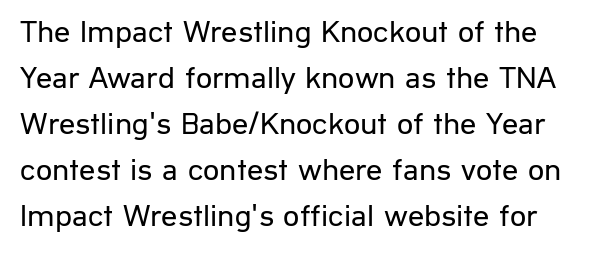
Each word holds together tightly as a unit, with standard inter-letter gaps. The face used here is a sans, in the tradition of grotesques and geometrics. A bare baseline throughout the passage. The specimen reads as upright at a glance.
